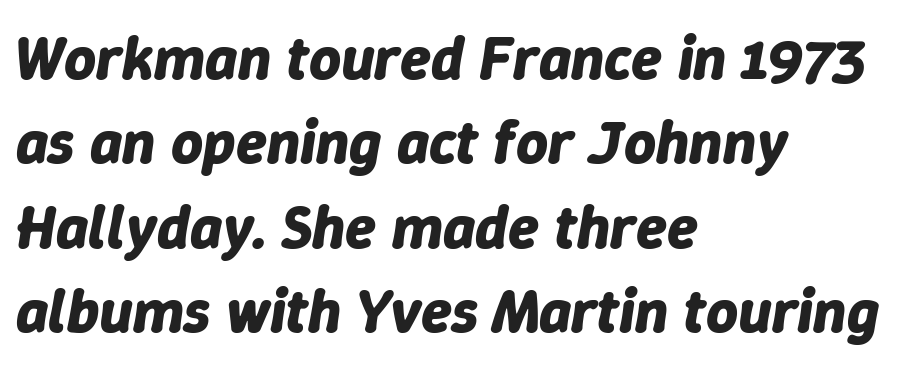
{"italic": "yes", "lean": "right", "slant_degrees": 9, "bold": "yes", "weight": "bold", "width": "normal", "stroke_contrast": "low", "x_height": "medium", "monospaced": "no", "underline": "no", "align": "left", "line_spacing": "normal", "line_spacing_ratio": 1.36, "letter_spacing": "normal", "letter_spacing_em": 0.0, "glyph_px": 62}
